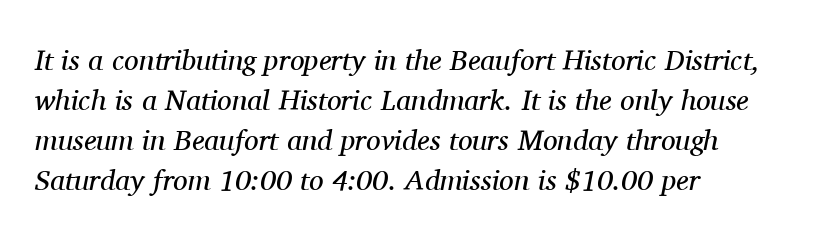
Q: Is the text bold? A: No.
Q: Is the text italic (slanted)? A: Yes, it leans right by about 11 degrees.
Q: Is the typeface a serif or a sans-serif typeface? A: Serif.
Q: Is the text underlined? A: No.
Q: How is the paragraph aligned? A: Left-aligned.
Q: Is the spacing between letters normal or unusually wide? A: Normal.
Q: Is the spacing between lines tight, normal or loose? A: Normal.
Q: Width (condensed, normal, or wide)? A: Normal.
Q: Stroke contrast? A: Medium.
Q: x-height? A: Medium.
Q: Monospaced? A: No.
